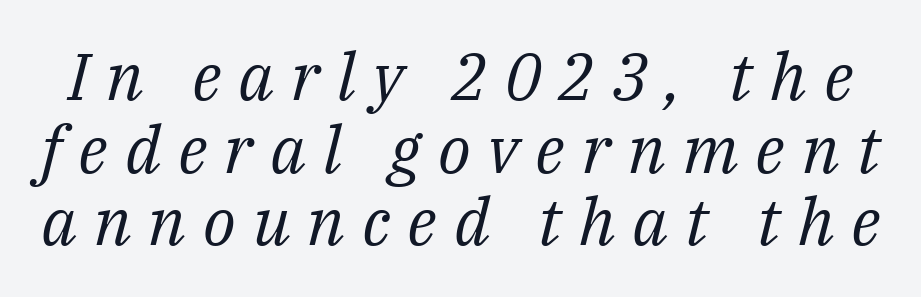
Q: Is the text bold? A: No.
Q: Is the text italic (slanted)? A: Yes, it leans right by about 14 degrees.
Q: Is the typeface a serif or a sans-serif typeface? A: Serif.
Q: Is the text underlined? A: No.
Q: Is the spacing between letters normal or unusually wide? A: Unusually wide.
Q: Is the spacing between lines tight, normal or loose? A: Tight.
Q: Width (condensed, normal, or wide)? A: Normal.
Q: Stroke contrast? A: Medium.
Q: x-height? A: Medium.
Q: Monospaced? A: No.
